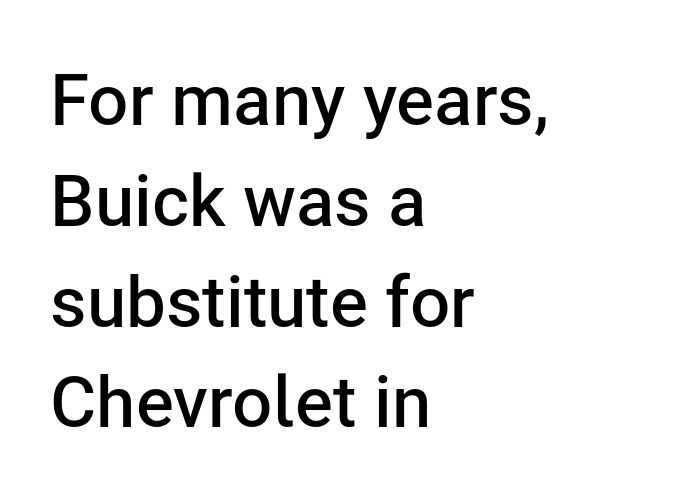
Unlike italic type, these characters show no tilt at all. Descender tails drop into unmarked territory. Do the characters align in a grid? No, the font is proportional. These lines carry some extra weight — a demibold, not a full bold.
